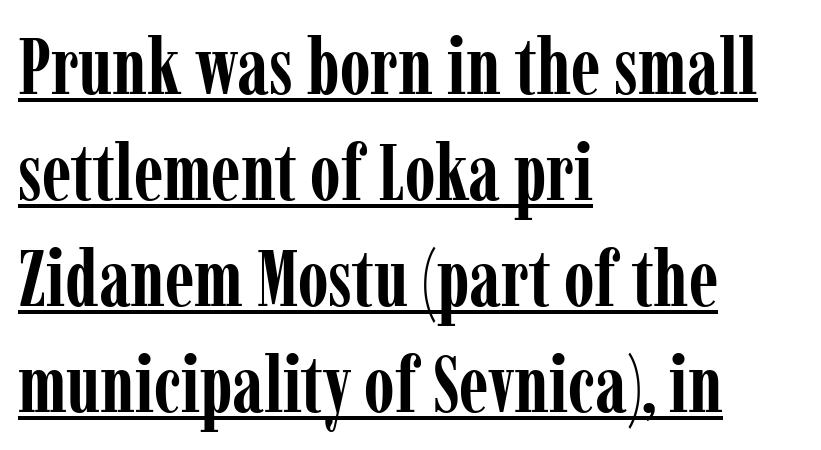
The image shows 79 px semibold, condensed serif type, upright; set left-aligned, normal line spacing (1.34x), normal letter spacing, underlined; low stroke contrast and a medium x-height.
